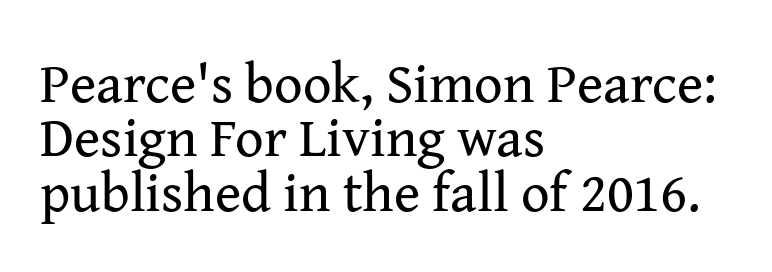
Ordinary non-slanted type is in use. The letters advance in unequal steps, a hallmark of proportional type. The characters display serif detailing at their extremities. One glance says dense: line gaps are narrower than usual. Where is the straight margin? On the left. A light-to-regular cut is what we see here.
